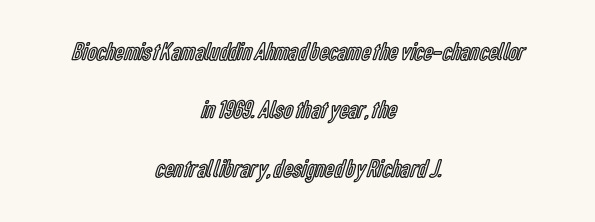
The image shows 26 px text type; set centered, loose line spacing (2.25x), normal letter spacing, not underlined.
